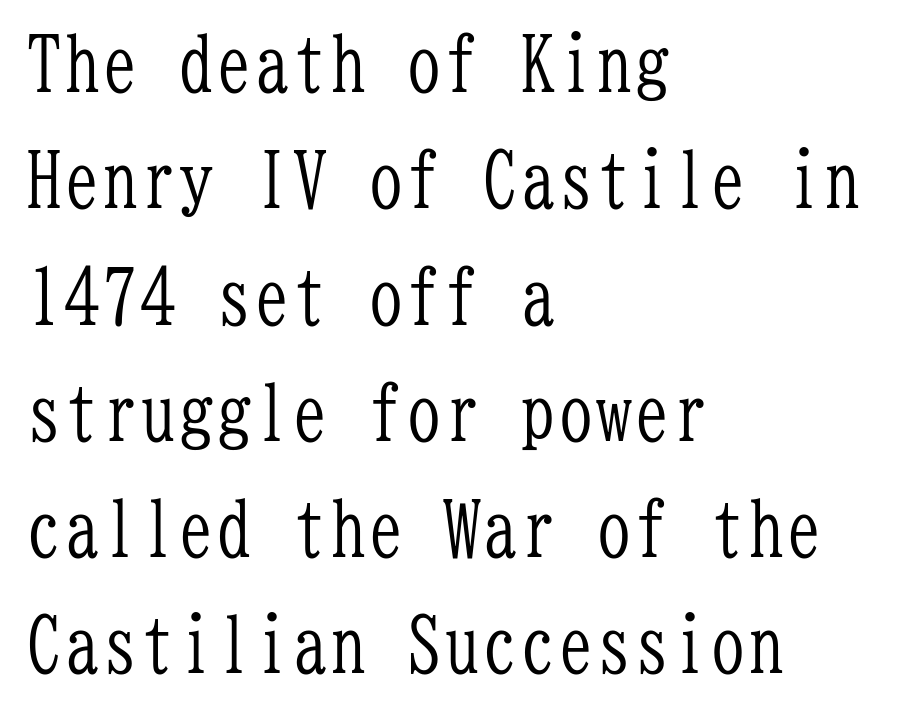
The passage shown has conventional tracking throughout. Left-aligned paragraph, ragged on the right. To sum up the face: it has serifs. The specimen reads as upright at a glance. A bare baseline throughout the passage. The space between consecutive lines is moderate.
